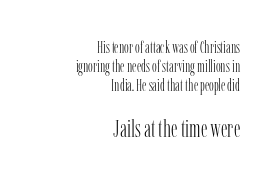
No word sits above an underline. All the whitespace from short lines collects on the left. Typesetter's note — lower block bumped up in size, upper block left smaller. Spacing between characters is what you'd get straight out of the box.
